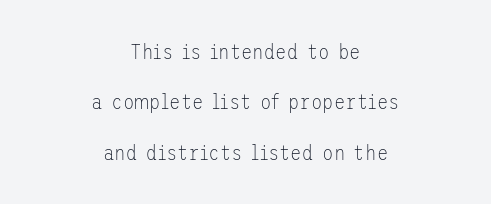
The image shows 21 px text type, upright; set centered, loose line spacing (2.4x), normal letter spacing, not underlined.
